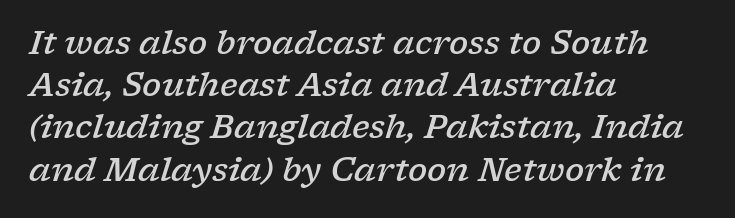
Varying glyph widths throughout — classic text-font behaviour. Check where the strokes stop: tiny serifs finish them off. Each row of text sits above clean, open space. Every letter is mildly thick-stroked: semibold rather than bold.
